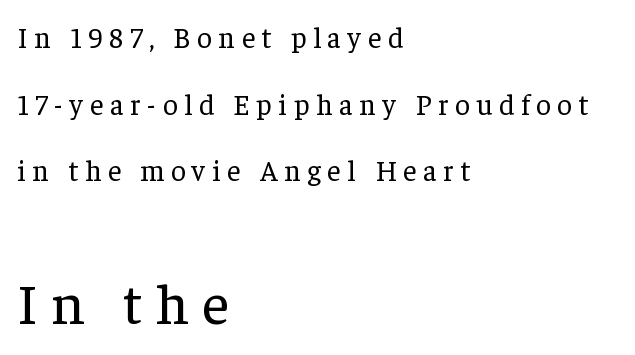
Q: Is the text bold? A: No.
Q: Is the text italic (slanted)? A: No, it is upright.
Q: Is the typeface a serif or a sans-serif typeface? A: Serif.
Q: Is the text underlined? A: No.
Q: How is the paragraph aligned? A: Left-aligned.
Q: Is the spacing between letters normal or unusually wide? A: Unusually wide.
Q: Is the spacing between lines tight, normal or loose? A: Loose.
Q: Which block of text is set in a larger size, the first (top) or the second (bottom)? A: The second (bottom) one.
Q: Width (condensed, normal, or wide)? A: Normal.
Q: Stroke contrast? A: Low.
Q: x-height? A: Medium.
Q: Monospaced? A: No.
